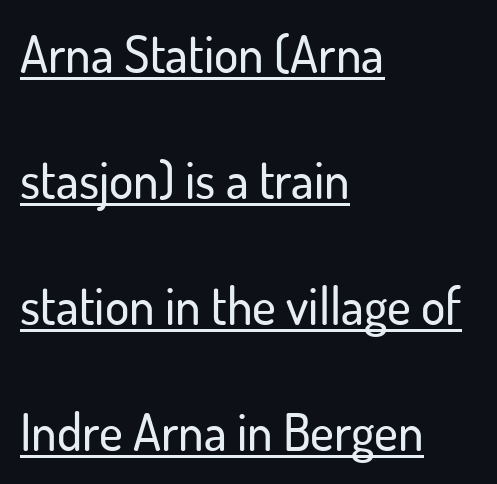
This is underlined copy, the kind a proofreader might mark for attention. Examine the stroke ends and you'll find no serifs. Between one letter and the next there's only the usual sliver of space. Proportional: the letters do not fall into vertical columns. These lines stand farther apart than default settings would place them. The setting favours the left margin, as ordinary paragraphs usually do.
